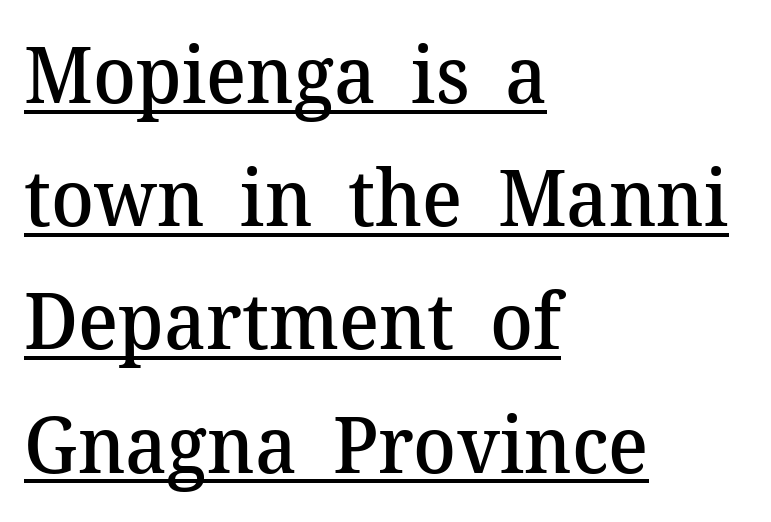
{"serif": "yes", "italic": "no", "bold": "semi", "weight": "semibold", "width": "normal", "stroke_contrast": "medium", "x_height": "medium", "monospaced": "no", "underline": "yes", "align": "left", "line_spacing": "normal", "line_spacing_ratio": 1.56, "letter_spacing": "normal", "letter_spacing_em": 0.0, "glyph_px": 79}
